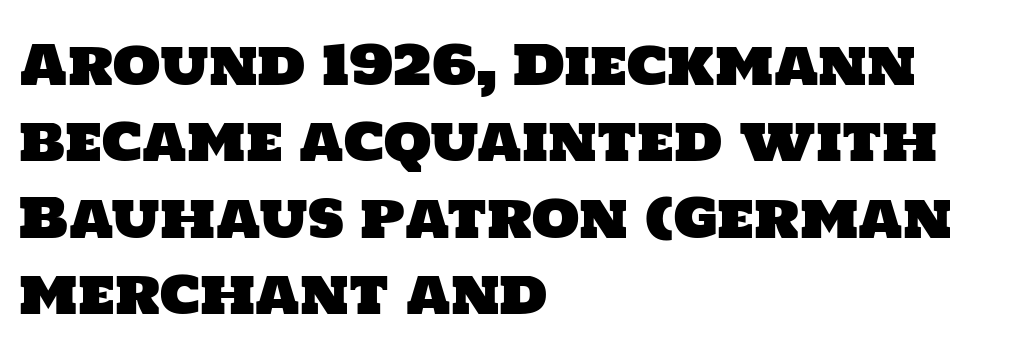
Q: Is the typeface a serif or a sans-serif typeface? A: Sans-serif.
Q: Is the text underlined? A: No.
Q: How is the paragraph aligned? A: Left-aligned.
Q: Is the spacing between letters normal or unusually wide? A: Normal.
Q: Is the spacing between lines tight, normal or loose? A: Normal.
Q: Width (condensed, normal, or wide)? A: Normal.
Q: Stroke contrast? A: Low.
Q: x-height? A: Large.
Q: Monospaced? A: No.
